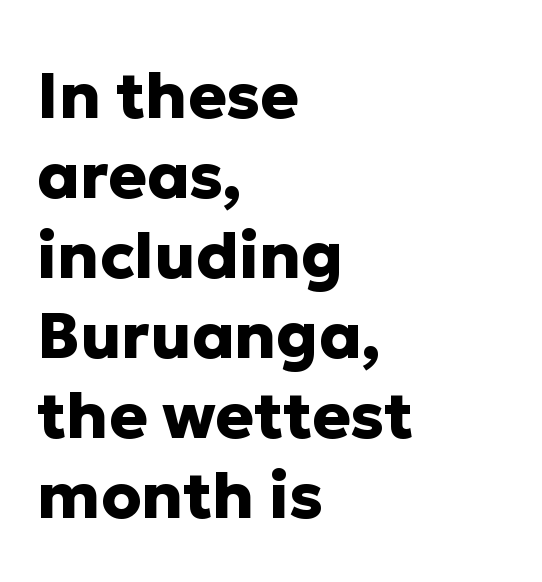
Glyph-to-glyph distance matches everyday printed text. The block of text has a typical density, with ordinary space between rows. Think of a printed novel: that variable character pitch is what you see here. The compositor pushed each line to the left boundary.
